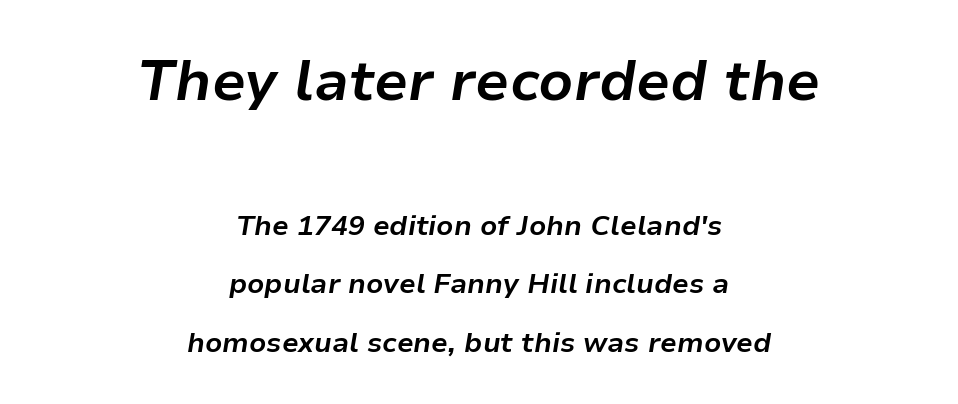
{"italic": "yes", "lean": "right", "slant_degrees": 9, "bold": "yes", "weight": "bold", "width": "normal", "stroke_contrast": "low", "x_height": "medium", "monospaced": "no", "underline": "no", "align": "center", "line_spacing": "loose", "line_spacing_ratio": 2.08, "letter_spacing": "normal", "letter_spacing_em": 0.0, "larger_block": "first", "size_ratio": 2.04, "glyph_px": 57}
